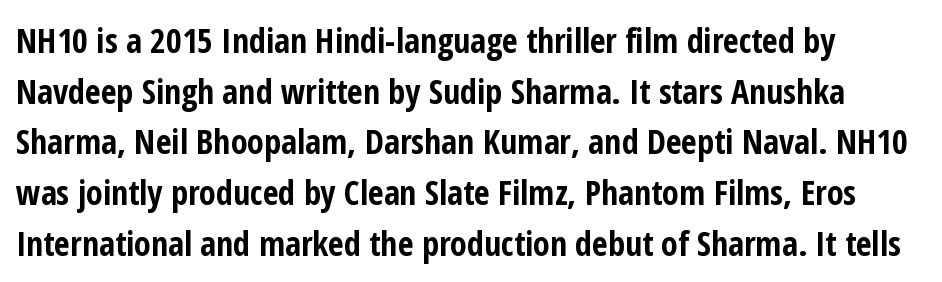
The image shows 34 px bold, condensed sans-serif type, upright; set normal line spacing (1.49x), normal letter spacing, not underlined; low stroke contrast and a medium x-height.
